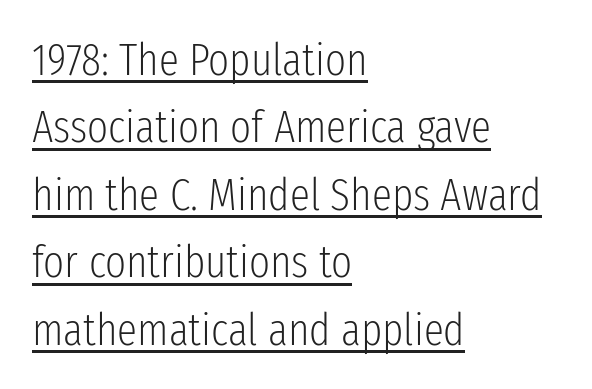
The letters look calm and open, with moderate or lighter stems. Looks like regular typesetting: each glyph gets only the width it needs. The lines sit at an ordinary, default distance from one another. Is there an underline? Yes — a line sits under the letters.
